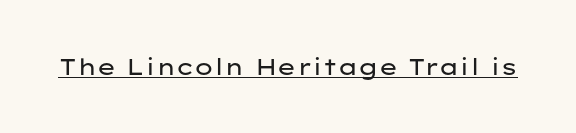
Students, observe the line beneath the letters — that is underlining. You can tell it's not italic because the verticals are truly vertical. Stems here are at most as thick as an everyday book face. Between one letter and the next there's only the usual sliver of space.
